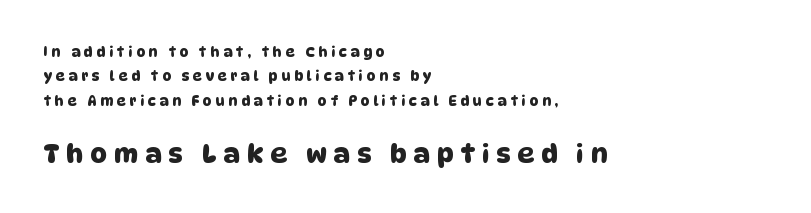
{"underline": "no", "align": "left", "line_spacing_ratio": 1.74, "letter_spacing": "wide", "letter_spacing_em": 0.27, "larger_block": "second", "size_ratio": 1.86, "glyph_px": 26}
